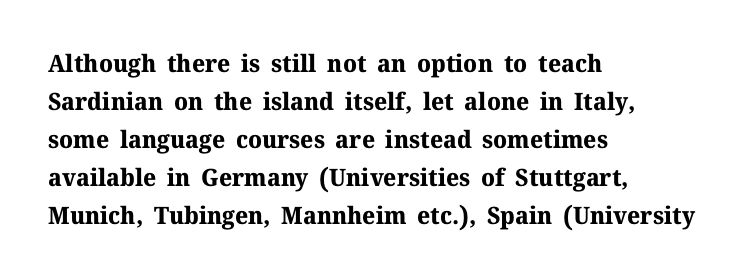
Q: Is the text bold? A: Yes.
Q: Is the text italic (slanted)? A: No, it is upright.
Q: Is the text underlined? A: No.
Q: How is the paragraph aligned? A: Left-aligned.
Q: Is the spacing between letters normal or unusually wide? A: Normal.
Q: Is the spacing between lines tight, normal or loose? A: Normal.
